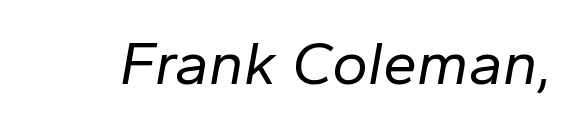
Q: Is the text bold? A: No.
Q: Is the text italic (slanted)? A: Yes, it leans right by about 10 degrees.
Q: Is the text underlined? A: No.
Q: Is the spacing between letters normal or unusually wide? A: Normal.
Q: Width (condensed, normal, or wide)? A: Normal.
Q: Stroke contrast? A: Low.
Q: x-height? A: Medium.
Q: Monospaced? A: No.
